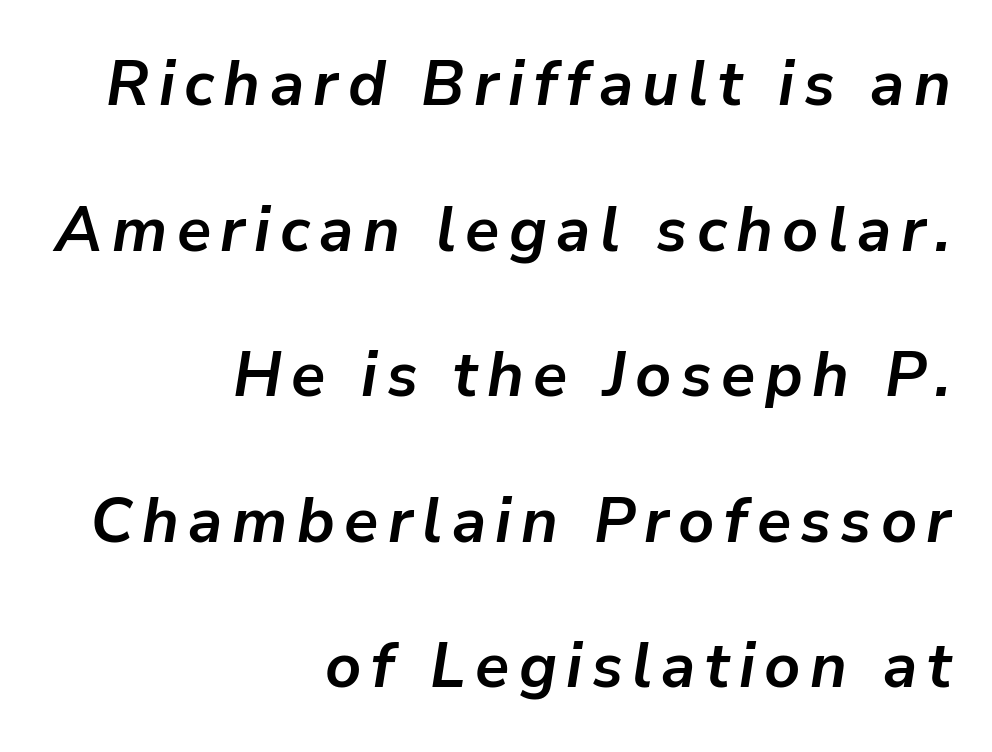
{"italic": "yes", "lean": "right", "slant_degrees": 9, "bold": "yes", "weight": "semibold", "width": "normal", "stroke_contrast": "low", "x_height": "medium", "monospaced": "no", "underline": "no", "align": "right", "line_spacing": "loose", "line_spacing_ratio": 2.31, "glyph_px": 63}
